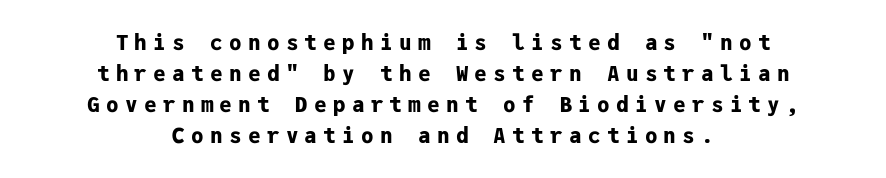
{"italic": "no", "bold": "yes", "underline": "no", "align": "center", "line_spacing": "normal", "line_spacing_ratio": 1.47, "letter_spacing": "wide", "letter_spacing_em": 0.3, "glyph_px": 21}
